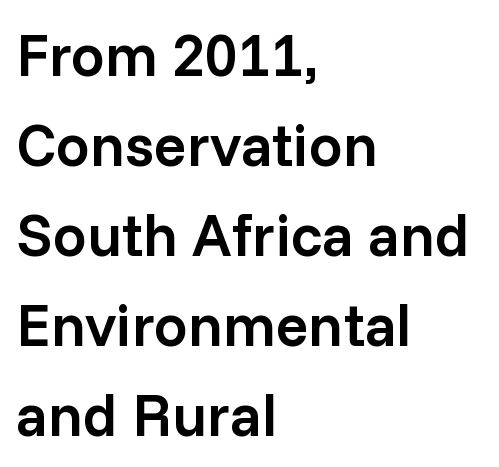
Q: Is the text bold? A: Semi-bold.
Q: Is the text italic (slanted)? A: No, it is upright.
Q: Is the typeface a serif or a sans-serif typeface? A: Sans-serif.
Q: Is the text underlined? A: No.
Q: How is the paragraph aligned? A: Left-aligned.
Q: Is the spacing between letters normal or unusually wide? A: Normal.
Q: Is the spacing between lines tight, normal or loose? A: Normal.
Q: Width (condensed, normal, or wide)? A: Normal.
Q: Stroke contrast? A: Low.
Q: x-height? A: Medium.
Q: Monospaced? A: No.
